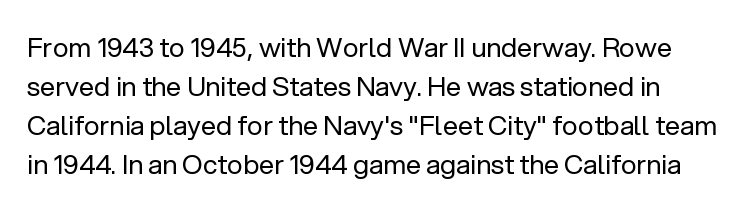
Q: Is the text bold? A: No.
Q: Is the text italic (slanted)? A: No, it is upright.
Q: Is the text underlined? A: No.
Q: Is the spacing between letters normal or unusually wide? A: Normal.
Q: Is the spacing between lines tight, normal or loose? A: Normal.
